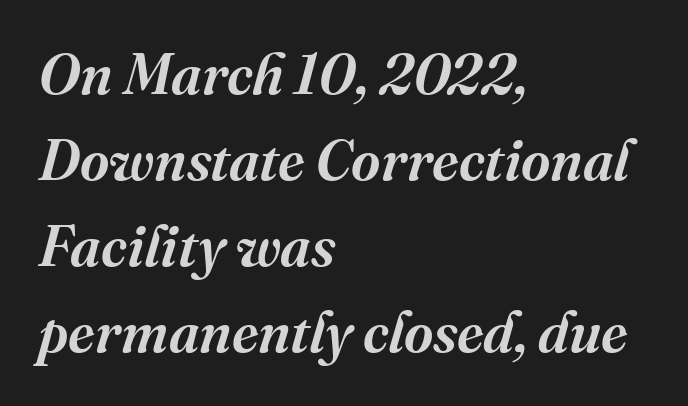
The image shows 57 px serif type, italic (leaning right); set left-aligned, normal line spacing (1.51x), normal letter spacing, not underlined; medium stroke contrast and a medium x-height.
